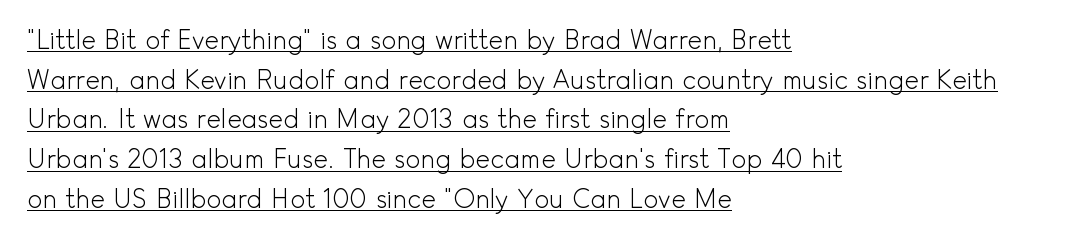
The image shows 25 px text type, upright; set left-aligned, normal line spacing (1.59x), normal letter spacing, underlined.
